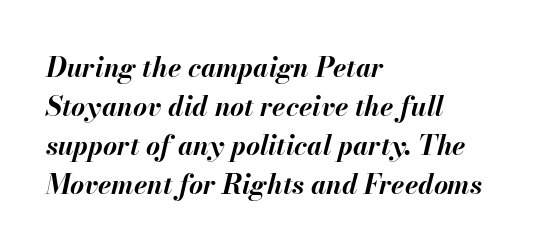
{"italic": "yes", "lean": "right", "slant_degrees": 13, "bold": "yes", "underline": "no", "align": "left", "line_spacing": "normal", "line_spacing_ratio": 1.44, "letter_spacing": "normal", "letter_spacing_em": 0.0, "glyph_px": 27}
